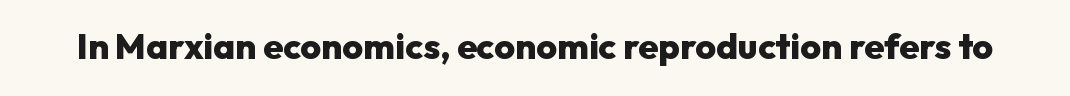
Q: Is the text bold? A: Yes.
Q: Is the text italic (slanted)? A: No, it is upright.
Q: Is the typeface a serif or a sans-serif typeface? A: Sans-serif.
Q: Is the text underlined? A: No.
Q: Is the spacing between letters normal or unusually wide? A: Normal.
Q: Width (condensed, normal, or wide)? A: Normal.
Q: Stroke contrast? A: Low.
Q: x-height? A: Medium.
Q: Monospaced? A: No.
